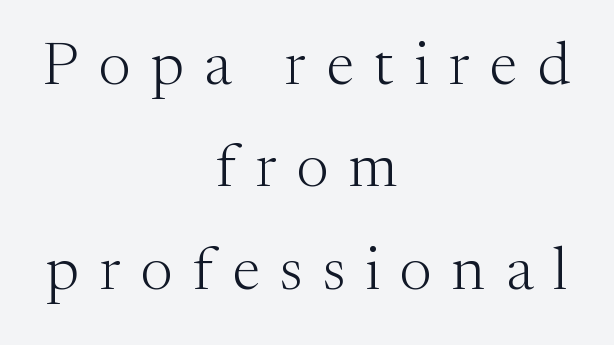
The image shows 61 px light serif type, upright; set centered, normal line spacing (1.68x), unusually wide letter spacing (+0.33 em), not underlined; medium stroke contrast and a medium x-height.
